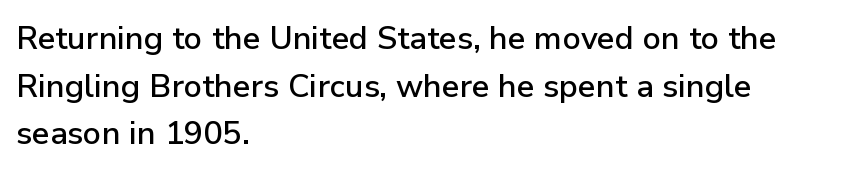
Ascenders rise straight up at ninety degrees. Horizontally, the lines are justified to the leading edge only. Interline gaps are of average width in this sample. Rule under the text: the space is simply empty. Nothing sits at the stroke ends, so this counts as sans-serif.
